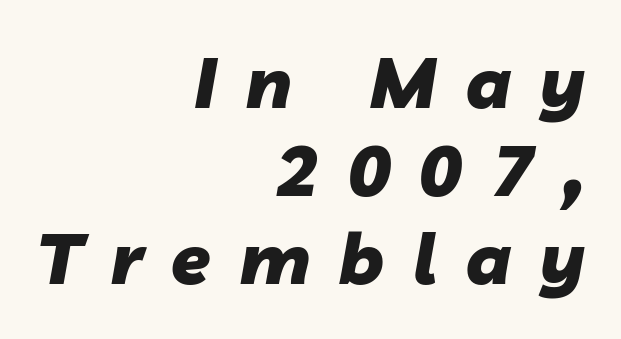
{"italic": "yes", "lean": "right", "slant_degrees": 10, "bold": "yes", "weight": "heavy", "width": "normal", "stroke_contrast": "low", "x_height": "medium", "monospaced": "no", "underline": "no", "align": "right", "line_spacing_ratio": 1.24, "letter_spacing": "wide", "letter_spacing_em": 0.41, "glyph_px": 71}
